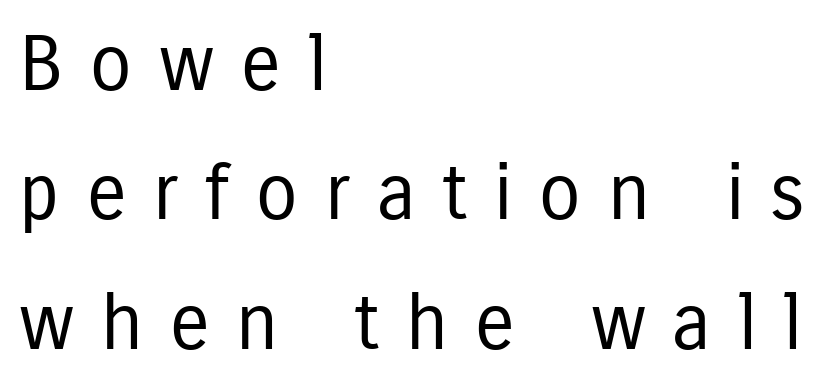
{"serif": "no", "italic": "no", "bold": "no", "weight": "regular", "width": "condensed", "stroke_contrast": "low", "x_height": "medium", "monospaced": "no", "underline": "no", "align": "left", "line_spacing": "normal", "line_spacing_ratio": 1.68, "letter_spacing": "wide", "letter_spacing_em": 0.34, "glyph_px": 77}
